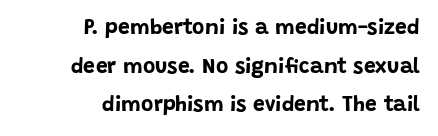
{"italic": "no", "bold": "yes", "underline": "no", "align": "right", "line_spacing_ratio": 1.84, "letter_spacing": "normal", "letter_spacing_em": 0.0, "glyph_px": 21}
